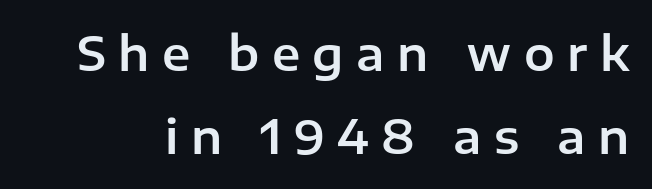
{"serif": "no", "italic": "no", "width": "normal", "stroke_contrast": "low", "x_height": "medium", "monospaced": "no", "underline": "no", "line_spacing_ratio": 1.81, "letter_spacing": "wide", "letter_spacing_em": 0.27, "glyph_px": 46}
